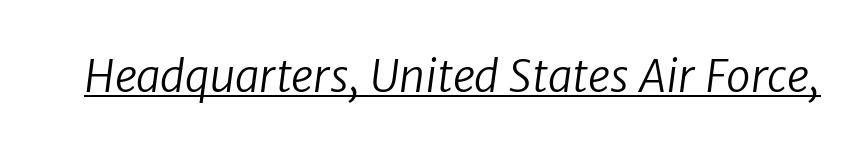
{"serif": "no", "bold": "no", "weight": "regular", "width": "normal", "stroke_contrast": "low", "x_height": "medium", "monospaced": "no", "underline": "yes", "letter_spacing": "normal", "letter_spacing_em": 0.0, "glyph_px": 44}
